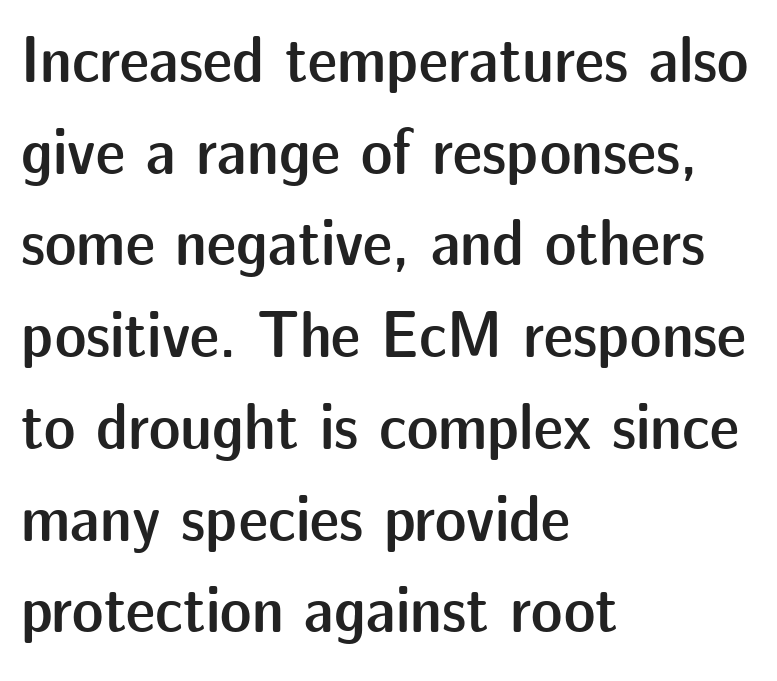
{"serif": "no", "italic": "no", "bold": "semi", "weight": "semibold", "width": "normal", "stroke_contrast": "low", "x_height": "medium", "monospaced": "no", "underline": "no", "align": "left", "line_spacing": "normal", "line_spacing_ratio": 1.39, "letter_spacing": "normal", "letter_spacing_em": 0.0, "glyph_px": 66}
